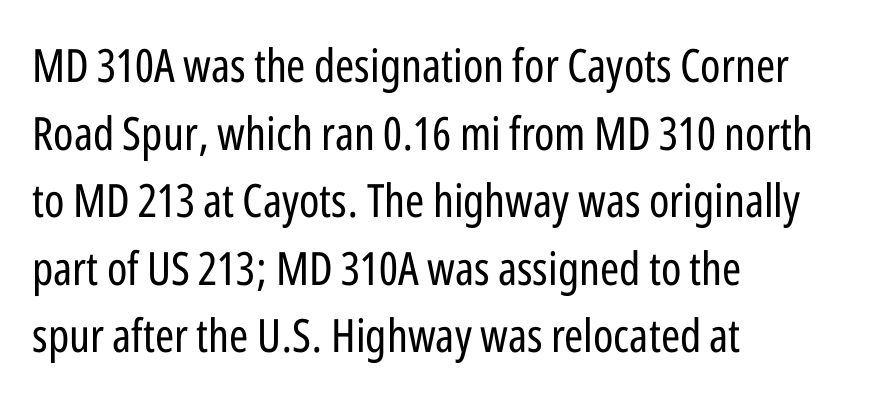
Q: Is the text bold? A: No.
Q: Is the text italic (slanted)? A: No, it is upright.
Q: Is the typeface a serif or a sans-serif typeface? A: Sans-serif.
Q: Is the text underlined? A: No.
Q: How is the paragraph aligned? A: Left-aligned.
Q: Is the spacing between letters normal or unusually wide? A: Normal.
Q: Is the spacing between lines tight, normal or loose? A: Normal.
Q: Width (condensed, normal, or wide)? A: Condensed.
Q: Stroke contrast? A: Low.
Q: x-height? A: Medium.
Q: Monospaced? A: No.
